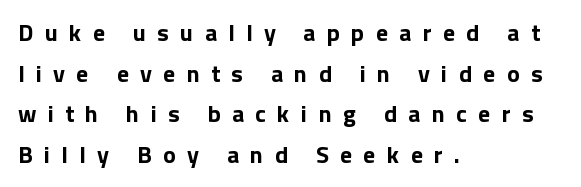
The image shows 24 px bold type, upright; set left-aligned, normal line spacing (1.69x), unusually wide letter spacing (+0.47 em), not underlined.
